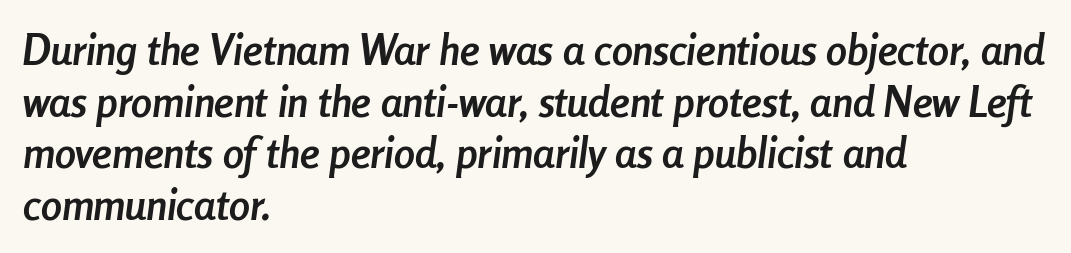
The image shows 42 px semibold, condensed type, italic (leaning right); set left-aligned, line spacing 1.23x, normal letter spacing, not underlined; low stroke contrast and a medium x-height.
